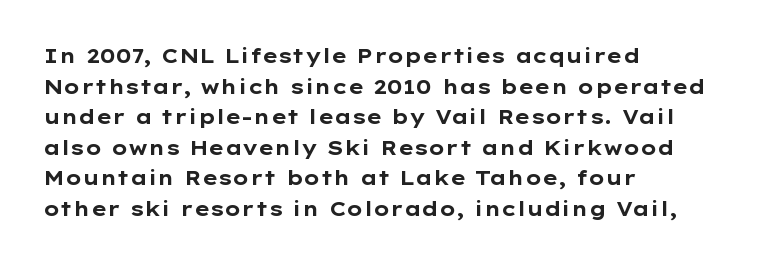
Q: Is the text bold? A: Yes.
Q: Is the text italic (slanted)? A: No, it is upright.
Q: Is the text underlined? A: No.
Q: How is the paragraph aligned? A: Left-aligned.
Q: Is the spacing between letters normal or unusually wide? A: Normal.
Q: Is the spacing between lines tight, normal or loose? A: Normal.
